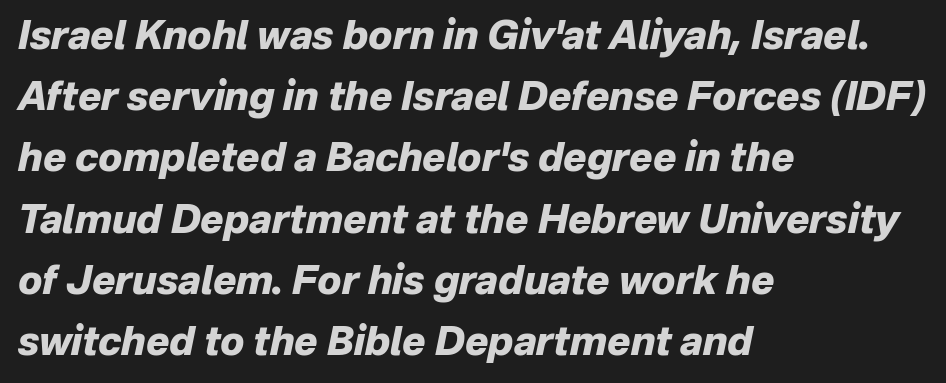
{"italic": "yes", "lean": "right", "slant_degrees": 12, "bold": "yes", "weight": "heavy", "width": "normal", "stroke_contrast": "low", "x_height": "medium", "monospaced": "no", "underline": "no", "align": "left", "line_spacing": "normal", "line_spacing_ratio": 1.57, "letter_spacing": "normal", "letter_spacing_em": 0.0, "glyph_px": 39}
